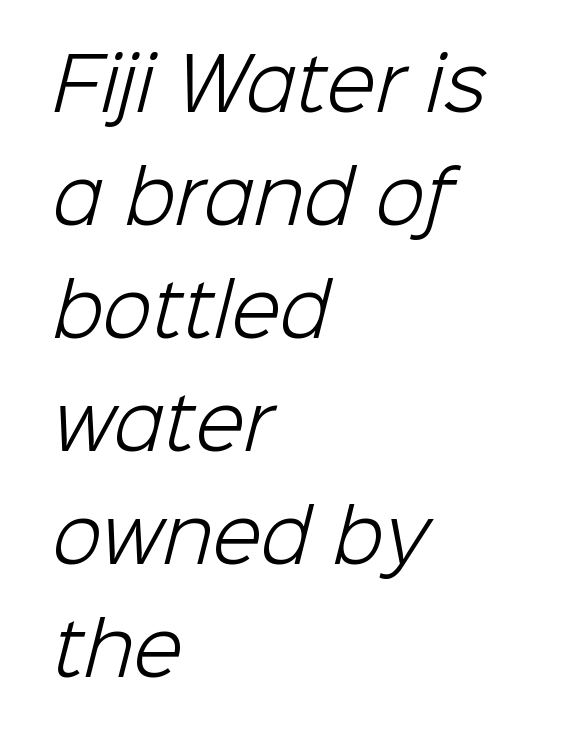
Q: Is the text bold? A: No.
Q: Is the typeface a serif or a sans-serif typeface? A: Sans-serif.
Q: Is the text underlined? A: No.
Q: How is the paragraph aligned? A: Left-aligned.
Q: Is the spacing between letters normal or unusually wide? A: Normal.
Q: Is the spacing between lines tight, normal or loose? A: Normal.
Q: Width (condensed, normal, or wide)? A: Normal.
Q: Stroke contrast? A: Low.
Q: x-height? A: Medium.
Q: Monospaced? A: No.
